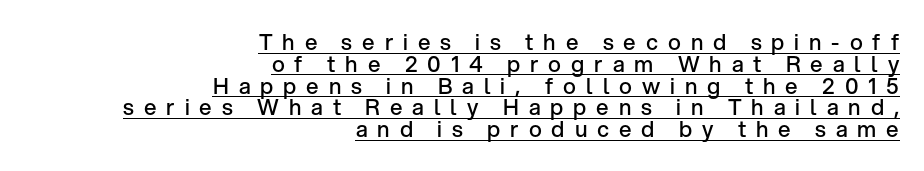
Q: Is the text bold? A: Semi-bold.
Q: Is the text italic (slanted)? A: No, it is upright.
Q: Is the text underlined? A: Yes.
Q: How is the paragraph aligned? A: Right-aligned.
Q: Is the spacing between letters normal or unusually wide? A: Unusually wide.
Q: Is the spacing between lines tight, normal or loose? A: Tight.
